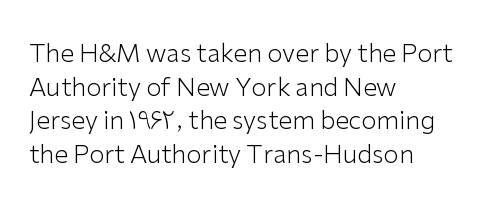
Honestly, there is no underline to notice here at all. When letters stand straight like this, we call the style roman or upright. The passage shown stacks its lines at a standard gap. Horizontal alignment here is leftward, the default for most running prose. Ink coverage per letter is moderate at most.
